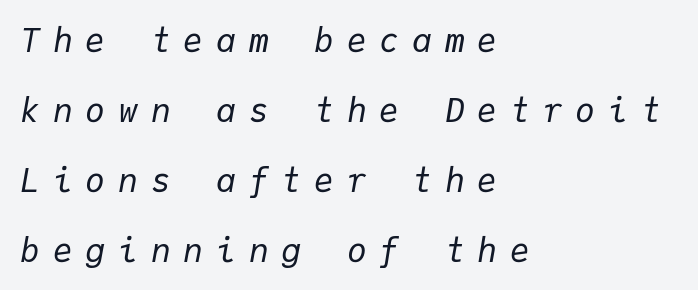
Q: Is the text bold? A: No.
Q: Is the text italic (slanted)? A: Yes, it leans right by about 9 degrees.
Q: Is the text underlined? A: No.
Q: How is the paragraph aligned? A: Left-aligned.
Q: Is the spacing between letters normal or unusually wide? A: Unusually wide.
Q: Is the spacing between lines tight, normal or loose? A: Loose.
Q: Width (condensed, normal, or wide)? A: Normal.
Q: Stroke contrast? A: Low.
Q: x-height? A: Medium.
Q: Monospaced? A: Yes.
